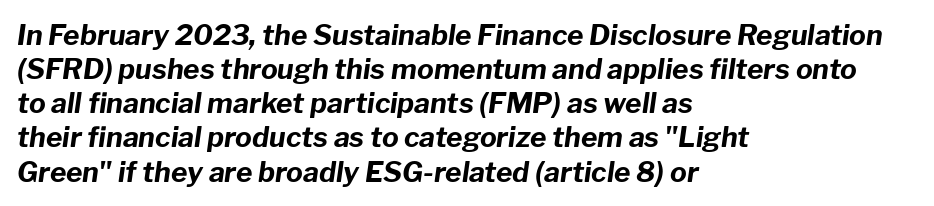
Q: Is the text bold? A: Yes.
Q: Is the text italic (slanted)? A: Yes, it leans right by about 8 degrees.
Q: Is the text underlined? A: No.
Q: How is the paragraph aligned? A: Left-aligned.
Q: Is the spacing between letters normal or unusually wide? A: Normal.
Q: Width (condensed, normal, or wide)? A: Normal.
Q: Stroke contrast? A: Low.
Q: x-height? A: Medium.
Q: Monospaced? A: No.
